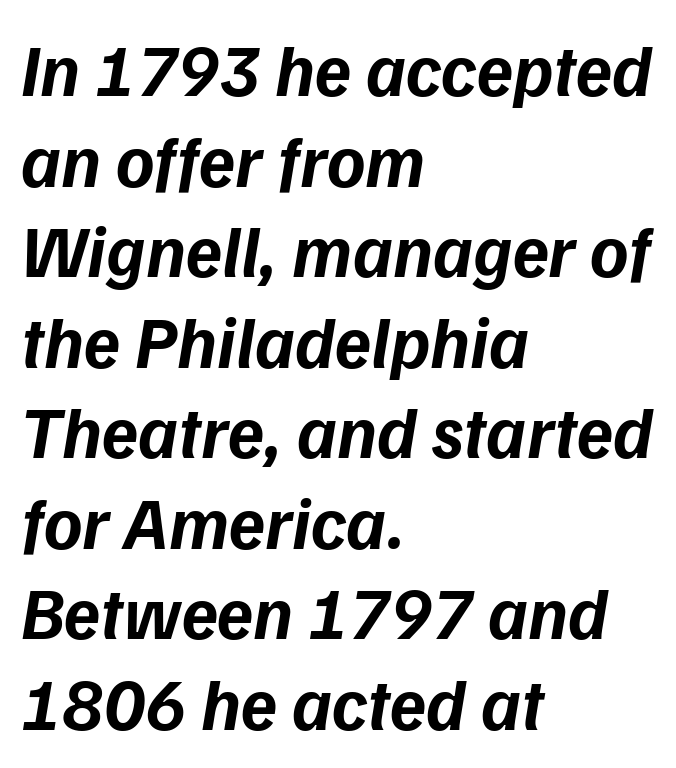
{"italic": "yes", "lean": "right", "slant_degrees": 9, "bold": "yes", "weight": "bold", "width": "normal", "stroke_contrast": "low", "x_height": "medium", "monospaced": "no", "underline": "no", "align": "left", "line_spacing_ratio": 1.24, "letter_spacing": "normal", "letter_spacing_em": 0.0, "glyph_px": 73}
